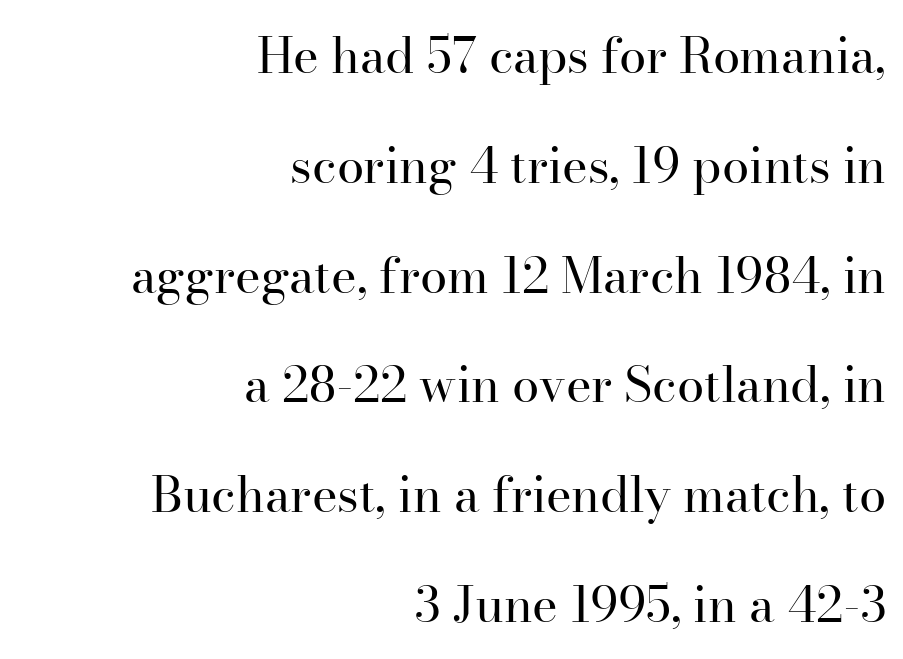
{"serif": "yes", "italic": "no", "bold": "no", "weight": "regular", "width": "normal", "stroke_contrast": "high", "x_height": "small", "monospaced": "no", "underline": "no", "align": "right", "line_spacing": "loose", "line_spacing_ratio": 2.24, "letter_spacing": "normal", "letter_spacing_em": 0.0, "glyph_px": 49}
